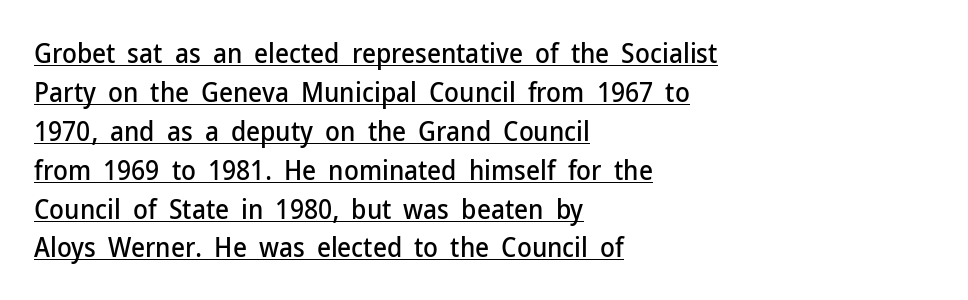
Q: Is the text italic (slanted)? A: No, it is upright.
Q: Is the text underlined? A: Yes.
Q: How is the paragraph aligned? A: Left-aligned.
Q: Is the spacing between letters normal or unusually wide? A: Normal.
Q: Is the spacing between lines tight, normal or loose? A: Normal.
